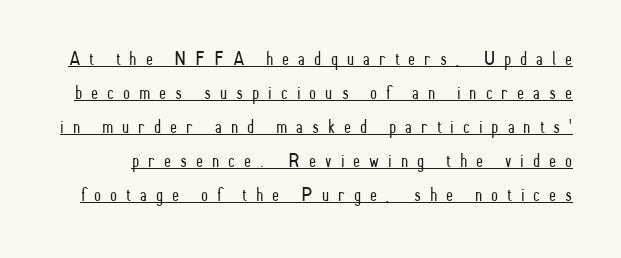
The image shows 20 px text type, upright; set normal line spacing (1.7x), unusually wide letter spacing (+0.45 em), underlined.
